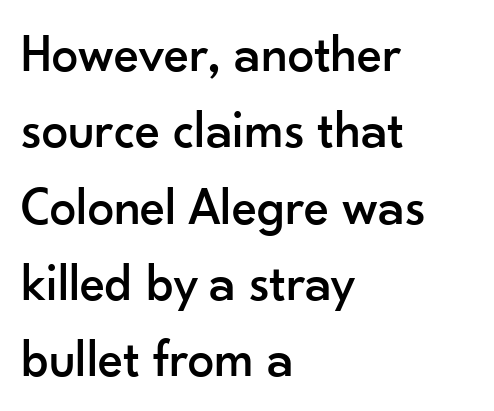
{"serif": "no", "italic": "no", "width": "normal", "stroke_contrast": "low", "x_height": "small", "monospaced": "no", "underline": "no", "align": "left", "line_spacing": "normal", "line_spacing_ratio": 1.44, "letter_spacing": "normal", "letter_spacing_em": 0.0, "glyph_px": 53}
